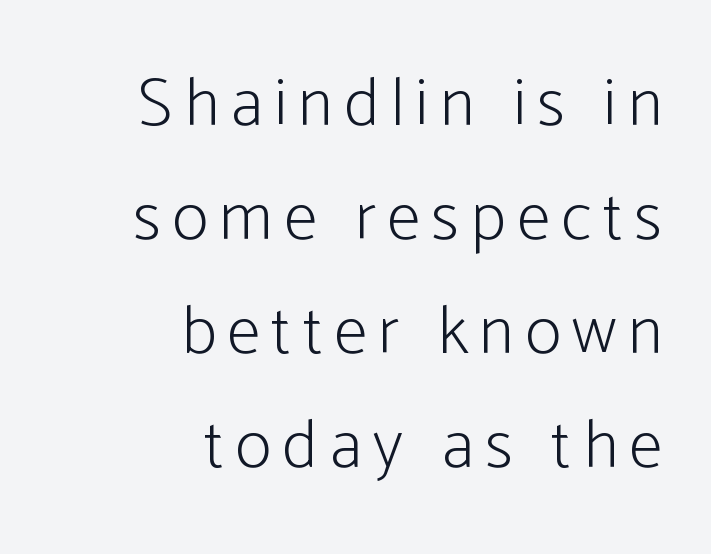
The type family on display is of the sans-serif kind. This is not heavy type; no bold has been used. Ordinary non-slanted type is in use. A typesetter would call this proportional, since set widths differ per character. The lines are quadded right. Bare-footed words on every line.
